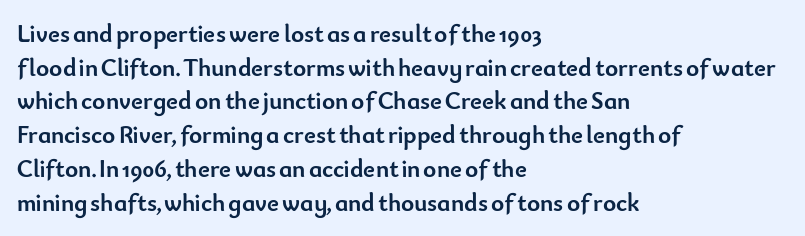
Students, note that the glyphs here touch the page at normal intervals. Chunky letters — that's bold for sure. Descenders are the only things crossing below the line. Notice how the passage keeps a crisp vertical edge on the left only.
